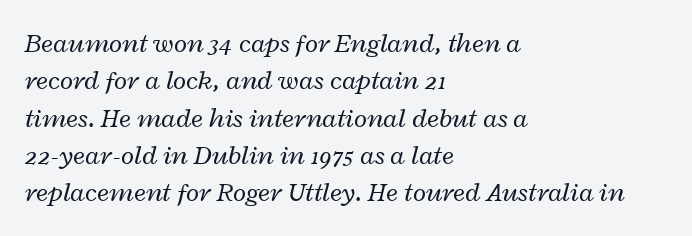
The image shows 27 px text type, italic (leaning right); set left-aligned, normal line spacing (1.38x), normal letter spacing, not underlined.
